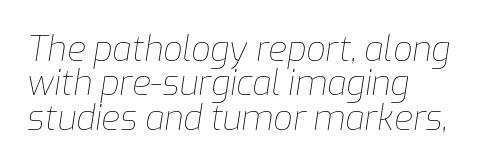
The image shows 34 px thin type, italic (leaning right); set left-aligned, tight line spacing (1.01x), normal letter spacing, not underlined; low stroke contrast and a medium x-height.
